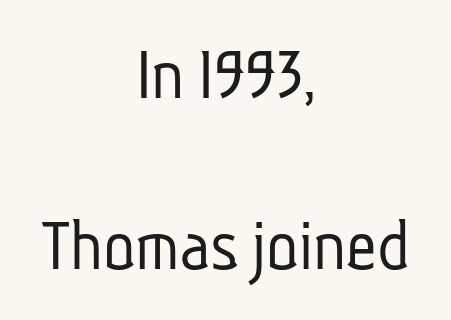
The whitespace from short lines is split evenly between both sides. You can tell from the bare stems that sans-serif type was used. Is this a fixed-width face? No — the glyphs have proportional, varying widths. Stem width sits at or under what a default text font uses. The foot of each line stays bare and open. The space between consecutive lines is lavish.
